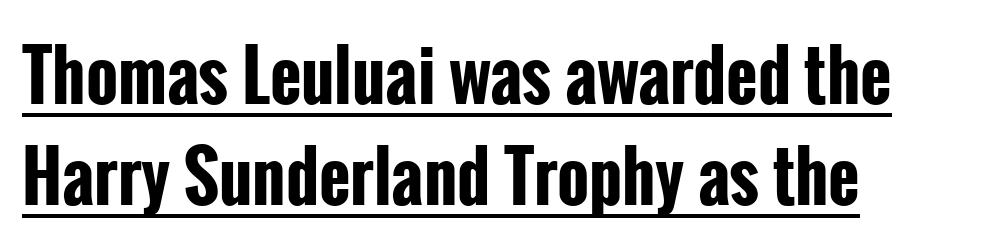
The image shows 68 px bold, condensed sans-serif type, upright; set left-aligned, normal line spacing (1.49x), normal letter spacing, underlined; low stroke contrast and a medium x-height.
